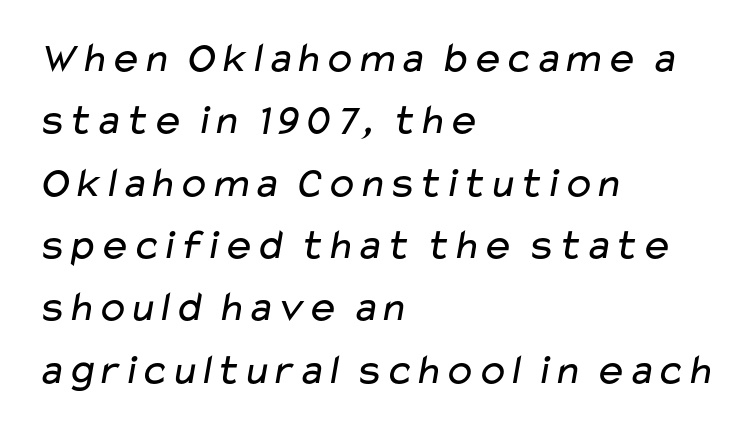
Q: Is the text bold? A: No.
Q: Is the typeface a serif or a sans-serif typeface? A: Sans-serif.
Q: Is the text underlined? A: No.
Q: How is the paragraph aligned? A: Left-aligned.
Q: Is the spacing between letters normal or unusually wide? A: Normal.
Q: Is the spacing between lines tight, normal or loose? A: Normal.
Q: Width (condensed, normal, or wide)? A: Wide.
Q: Stroke contrast? A: Low.
Q: x-height? A: Medium.
Q: Monospaced? A: No.
